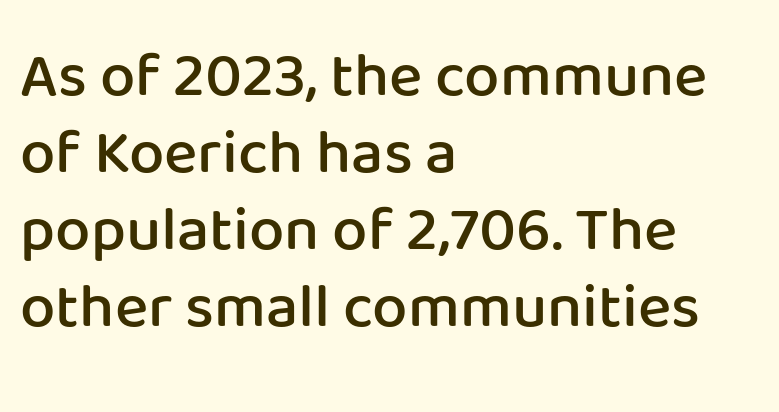
{"serif": "no", "italic": "no", "bold": "semi", "weight": "semibold", "width": "normal", "stroke_contrast": "low", "x_height": "medium", "monospaced": "no", "underline": "no", "align": "left", "line_spacing_ratio": 1.22, "letter_spacing": "normal", "letter_spacing_em": 0.0, "glyph_px": 63}
